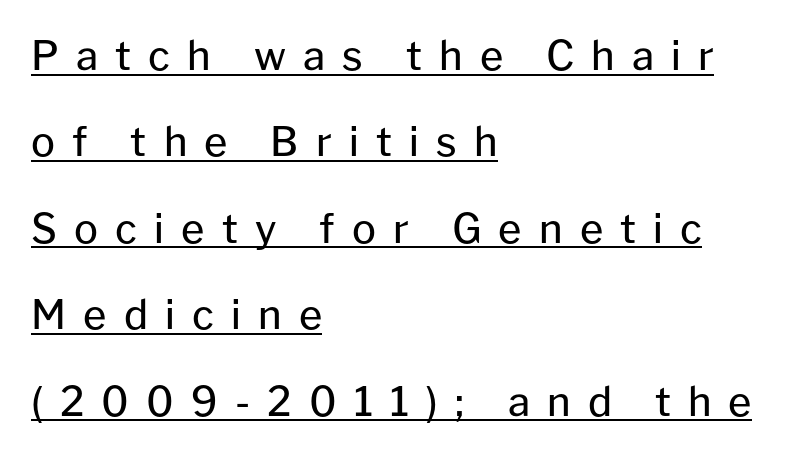
Q: Is the text bold? A: No.
Q: Is the text italic (slanted)? A: No, it is upright.
Q: Is the typeface a serif or a sans-serif typeface? A: Sans-serif.
Q: Is the text underlined? A: Yes.
Q: How is the paragraph aligned? A: Left-aligned.
Q: Is the spacing between letters normal or unusually wide? A: Unusually wide.
Q: Is the spacing between lines tight, normal or loose? A: Loose.
Q: Width (condensed, normal, or wide)? A: Normal.
Q: Stroke contrast? A: Low.
Q: x-height? A: Medium.
Q: Monospaced? A: No.
